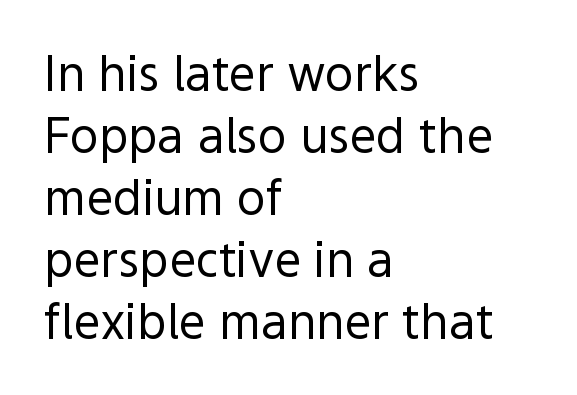
The image shows 48 px regular-weight sans-serif type, upright; set left-aligned, normal line spacing (1.29x), normal letter spacing, not underlined; a medium x-height.
